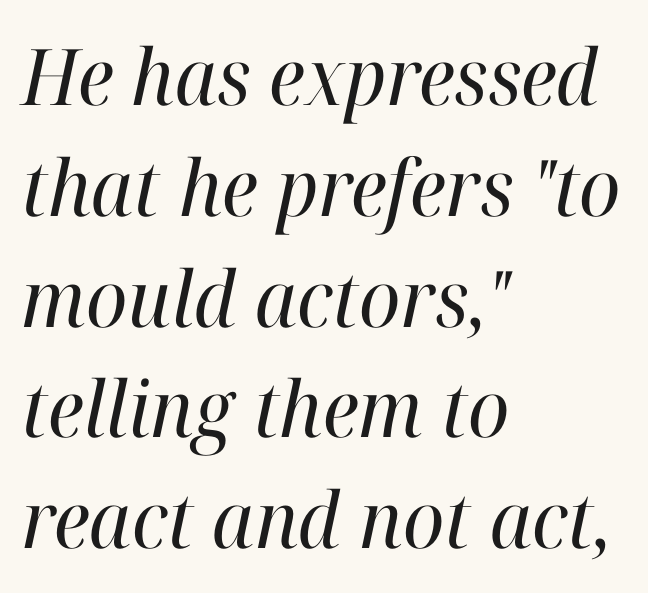
The image shows 78 px regular-weight serif type, italic (leaning right); set left-aligned, normal line spacing (1.42x), normal letter spacing, not underlined; high stroke contrast and a medium x-height.
